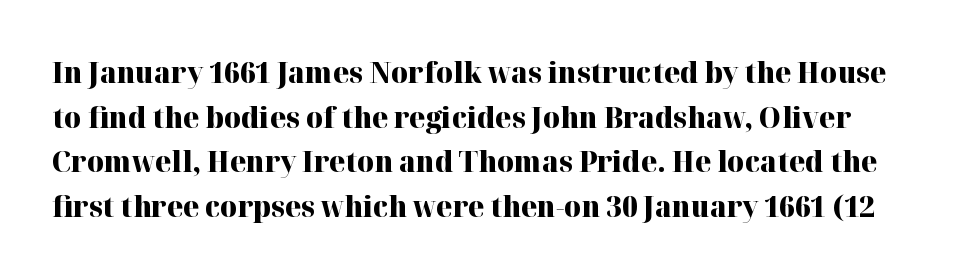
Q: Is the text bold? A: Yes.
Q: Is the text italic (slanted)? A: No, it is upright.
Q: Is the typeface a serif or a sans-serif typeface? A: Serif.
Q: Is the text underlined? A: No.
Q: Is the spacing between letters normal or unusually wide? A: Normal.
Q: Is the spacing between lines tight, normal or loose? A: Normal.
Q: Width (condensed, normal, or wide)? A: Normal.
Q: Stroke contrast? A: High.
Q: x-height? A: Medium.
Q: Monospaced? A: No.
